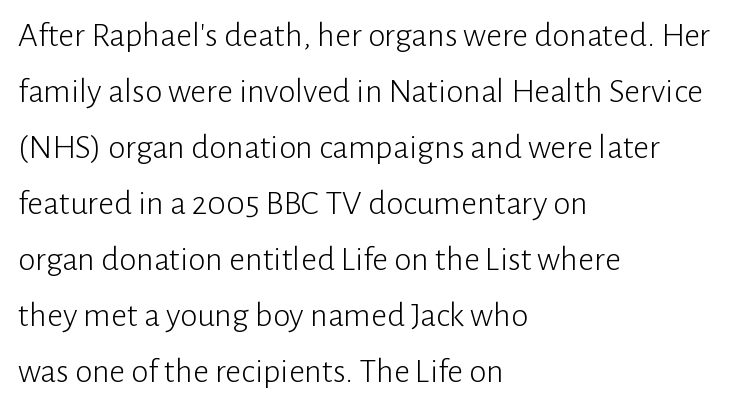
{"serif": "no", "italic": "no", "bold": "no", "weight": "light", "width": "normal", "stroke_contrast": "low", "x_height": "medium", "monospaced": "no", "underline": "no", "align": "left", "line_spacing": "normal", "line_spacing_ratio": 1.6, "letter_spacing": "normal", "letter_spacing_em": 0.0, "glyph_px": 35}
